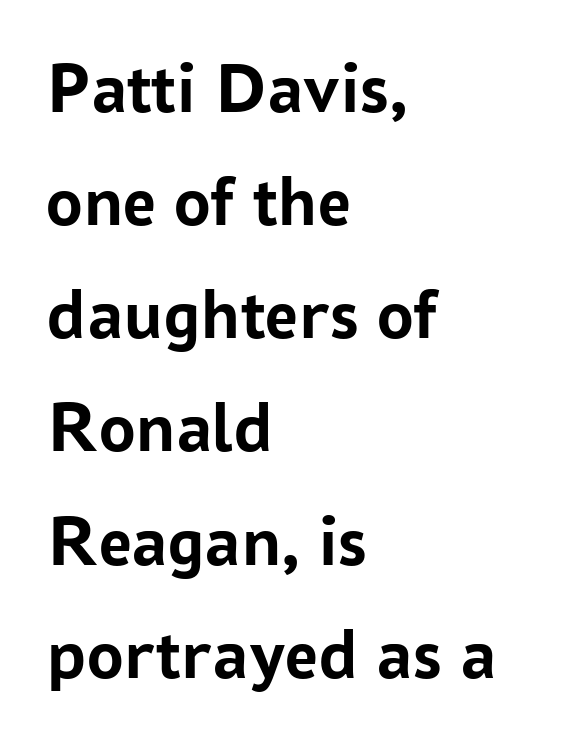
Observe the ordinary spacing: letters are neighbours, not strangers. A clean baseline with only descenders dipping below it. The typography opts for an upright posture over an oblique one. The letters are bold, with thick, heavy strokes. The rendering uses natural spacing where letterforms have individual widths.
